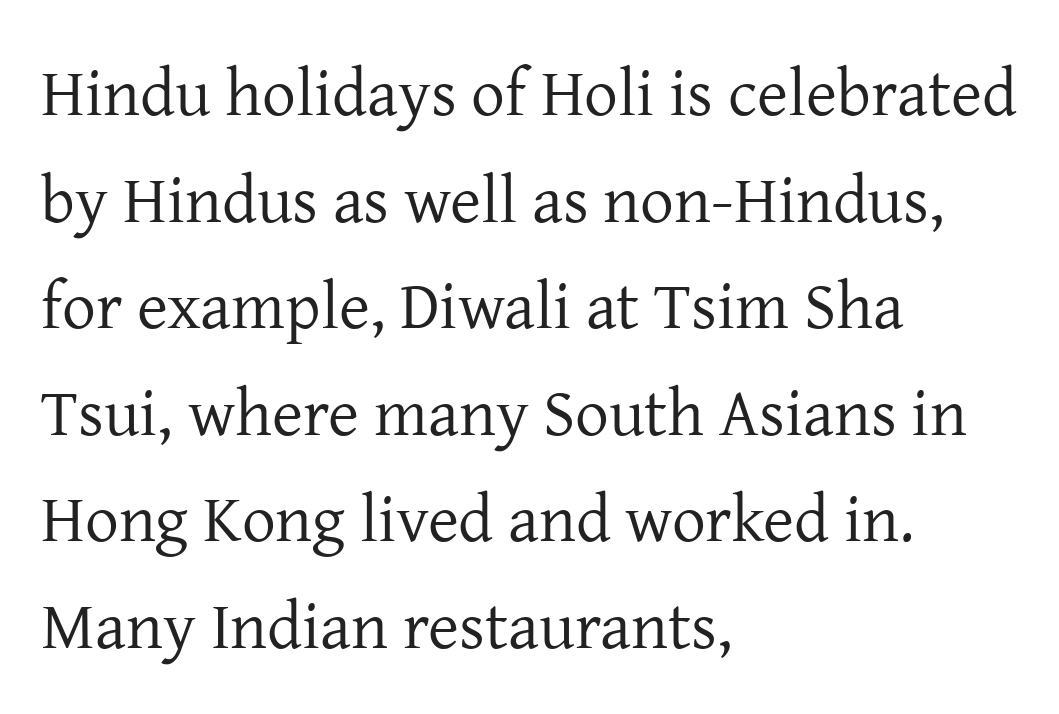
Q: Is the text bold? A: No.
Q: Is the text italic (slanted)? A: No, it is upright.
Q: Is the typeface a serif or a sans-serif typeface? A: Serif.
Q: Is the text underlined? A: No.
Q: How is the paragraph aligned? A: Left-aligned.
Q: Is the spacing between letters normal or unusually wide? A: Normal.
Q: Is the spacing between lines tight, normal or loose? A: Normal.
Q: Width (condensed, normal, or wide)? A: Normal.
Q: Stroke contrast? A: Low.
Q: x-height? A: Medium.
Q: Monospaced? A: No.
